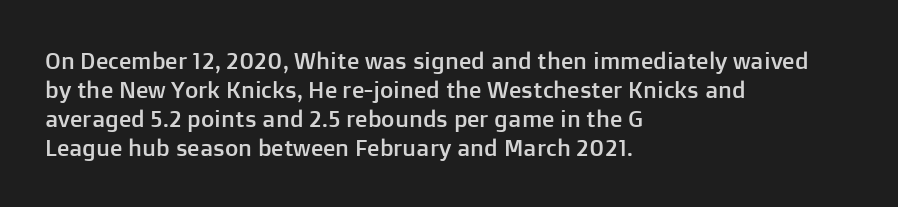
Q: Is the text italic (slanted)? A: No, it is upright.
Q: Is the text underlined? A: No.
Q: How is the paragraph aligned? A: Left-aligned.
Q: Is the spacing between letters normal or unusually wide? A: Normal.
Q: Is the spacing between lines tight, normal or loose? A: Normal.
